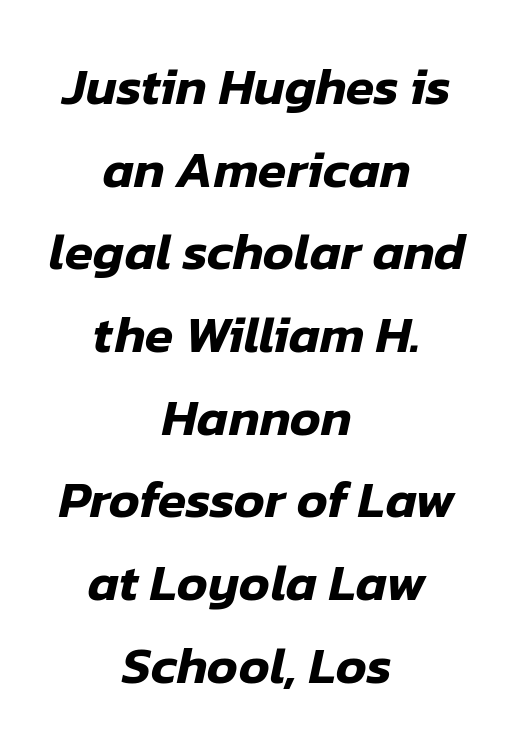
The image shows 52 px text type, italic (leaning right); set centered, normal line spacing (1.59x), normal letter spacing, not underlined; low stroke contrast and a medium x-height.
